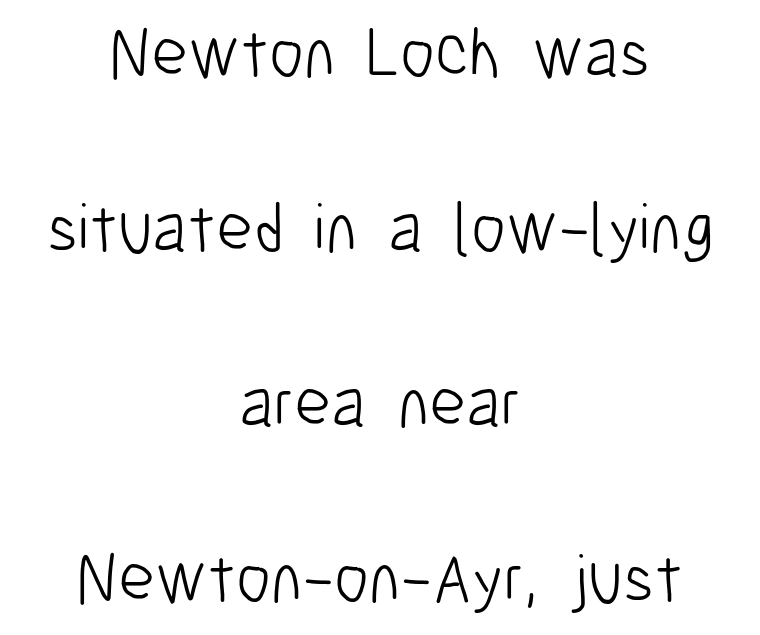
Q: Is the text bold? A: No.
Q: Is the text italic (slanted)? A: No, it is upright.
Q: Is the typeface a serif or a sans-serif typeface? A: Sans-serif.
Q: Is the text underlined? A: No.
Q: How is the paragraph aligned? A: Centered.
Q: Is the spacing between letters normal or unusually wide? A: Normal.
Q: Is the spacing between lines tight, normal or loose? A: Loose.
Q: Width (condensed, normal, or wide)? A: Condensed.
Q: Stroke contrast? A: Low.
Q: x-height? A: Medium.
Q: Monospaced? A: No.
